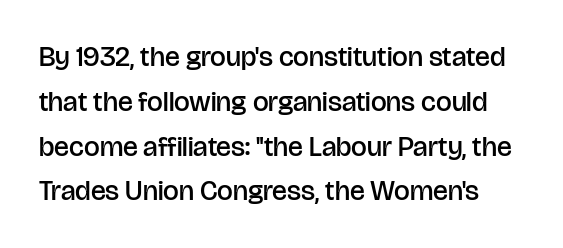
The image shows 28 px semibold sans-serif type, upright; set normal line spacing (1.6x), normal letter spacing, not underlined; low stroke contrast and a large x-height.
